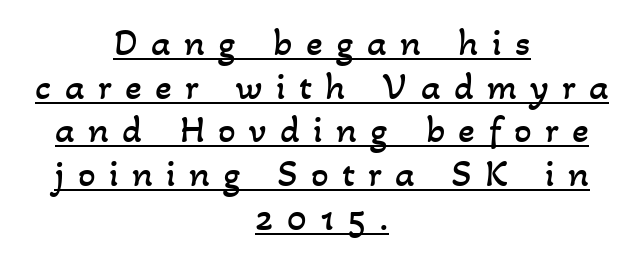
The image shows 39 px regular-weight type; set centered, tight line spacing (1.12x), unusually wide letter spacing (+0.34 em), underlined; low stroke contrast and a small x-height.
